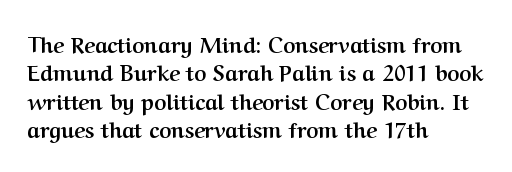
Q: Is the text bold? A: Yes.
Q: Is the text italic (slanted)? A: No, it is upright.
Q: Is the text underlined? A: No.
Q: How is the paragraph aligned? A: Left-aligned.
Q: Is the spacing between letters normal or unusually wide? A: Normal.
Q: Is the spacing between lines tight, normal or loose? A: Normal.
